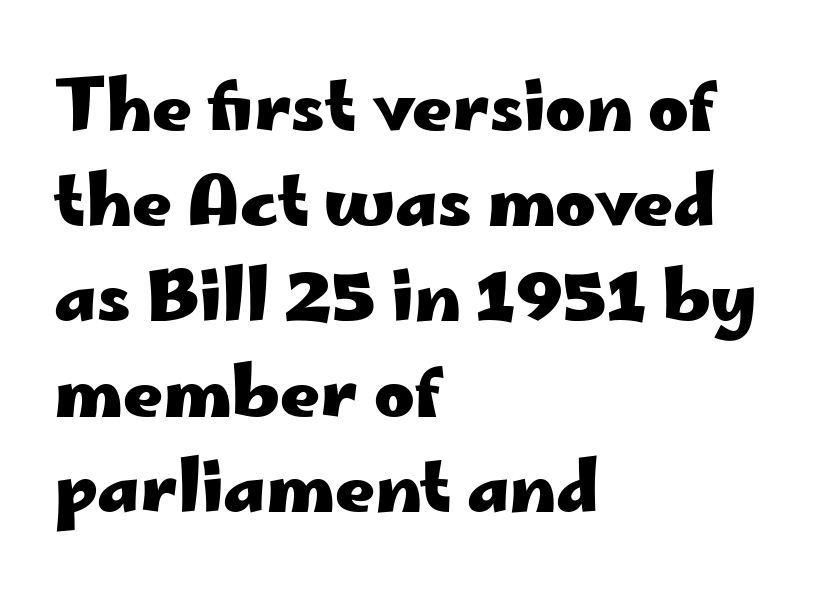
Q: Is the text bold? A: Yes.
Q: Is the text italic (slanted)? A: No, it is upright.
Q: Is the typeface a serif or a sans-serif typeface? A: Sans-serif.
Q: Is the text underlined? A: No.
Q: How is the paragraph aligned? A: Left-aligned.
Q: Is the spacing between letters normal or unusually wide? A: Normal.
Q: Is the spacing between lines tight, normal or loose? A: Normal.
Q: Width (condensed, normal, or wide)? A: Wide.
Q: Stroke contrast? A: Low.
Q: x-height? A: Small.
Q: Monospaced? A: No.
